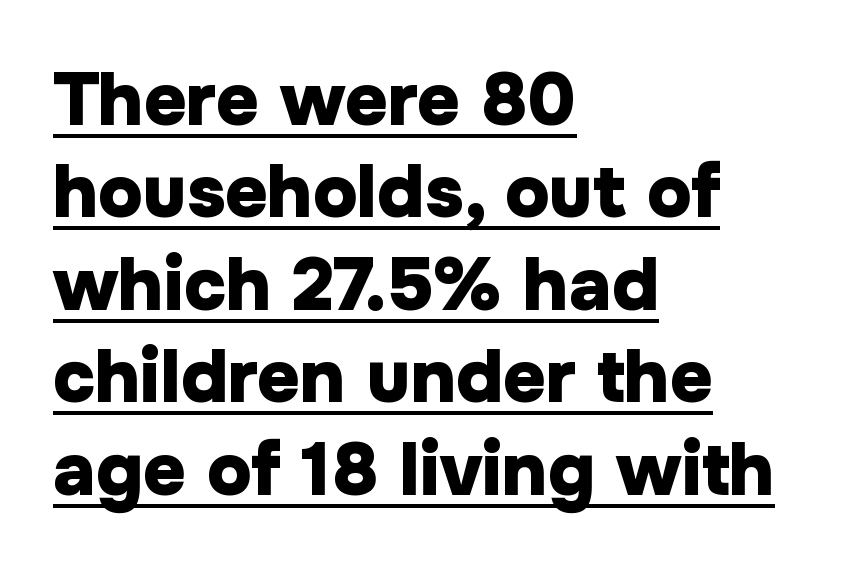
Q: Is the text bold? A: Yes.
Q: Is the text italic (slanted)? A: No, it is upright.
Q: Is the typeface a serif or a sans-serif typeface? A: Sans-serif.
Q: Is the text underlined? A: Yes.
Q: How is the paragraph aligned? A: Left-aligned.
Q: Is the spacing between letters normal or unusually wide? A: Normal.
Q: Is the spacing between lines tight, normal or loose? A: Normal.
Q: Width (condensed, normal, or wide)? A: Normal.
Q: Stroke contrast? A: Low.
Q: x-height? A: Medium.
Q: Monospaced? A: No.
